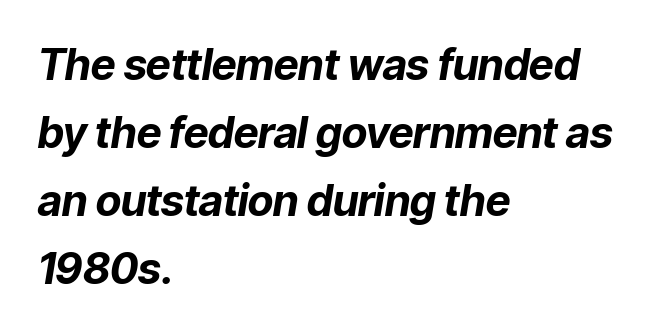
{"italic": "yes", "lean": "right", "slant_degrees": 9, "bold": "yes", "weight": "bold", "width": "normal", "stroke_contrast": "low", "x_height": "medium", "monospaced": "no", "underline": "no", "align": "left", "line_spacing": "normal", "line_spacing_ratio": 1.58, "letter_spacing": "normal", "letter_spacing_em": 0.0, "glyph_px": 43}
